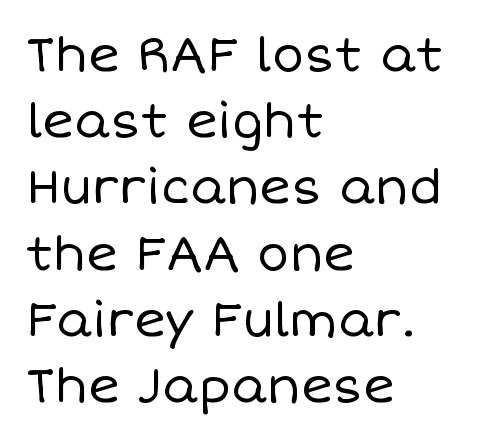
{"italic": "no", "bold": "no", "weight": "regular", "width": "normal", "stroke_contrast": "low", "x_height": "large", "monospaced": "no", "underline": "no", "align": "left", "line_spacing": "normal", "line_spacing_ratio": 1.38, "letter_spacing": "normal", "letter_spacing_em": 0.0, "glyph_px": 48}
